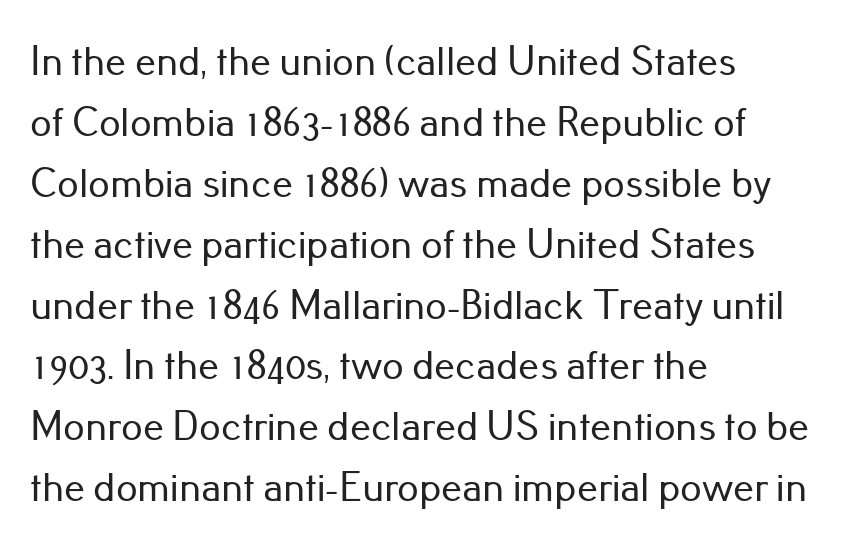
Q: Is the text italic (slanted)? A: No, it is upright.
Q: Is the typeface a serif or a sans-serif typeface? A: Sans-serif.
Q: Is the text underlined? A: No.
Q: How is the paragraph aligned? A: Left-aligned.
Q: Is the spacing between letters normal or unusually wide? A: Normal.
Q: Is the spacing between lines tight, normal or loose? A: Normal.
Q: Width (condensed, normal, or wide)? A: Normal.
Q: Stroke contrast? A: Low.
Q: x-height? A: Small.
Q: Monospaced? A: No.
